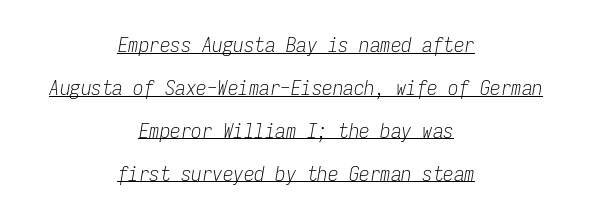
{"italic": "yes", "lean": "right", "slant_degrees": 9, "bold": "no", "underline": "yes", "align": "center", "line_spacing": "loose", "line_spacing_ratio": 2.04, "letter_spacing": "normal", "letter_spacing_em": 0.0, "glyph_px": 21}
